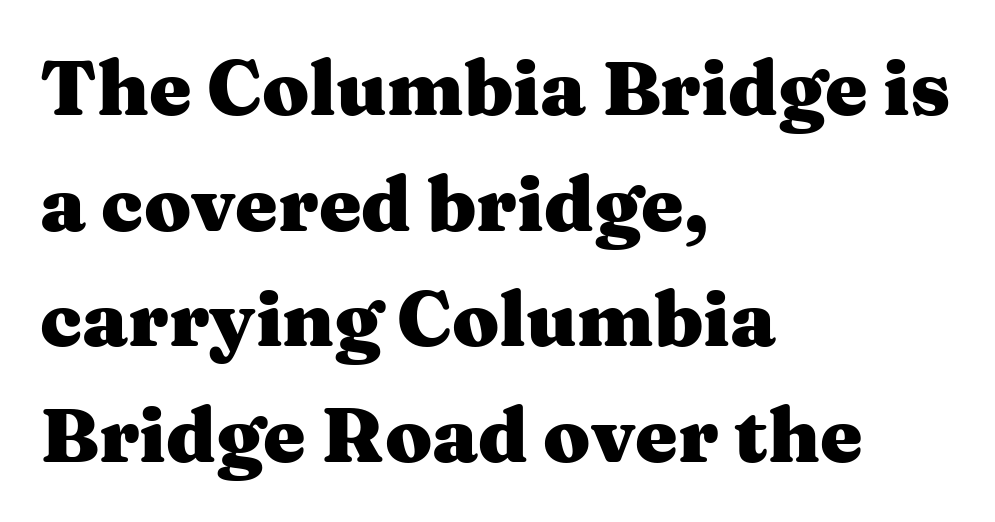
Q: Is the text bold? A: Yes.
Q: Is the text italic (slanted)? A: No, it is upright.
Q: Is the typeface a serif or a sans-serif typeface? A: Serif.
Q: Is the text underlined? A: No.
Q: How is the paragraph aligned? A: Left-aligned.
Q: Is the spacing between letters normal or unusually wide? A: Normal.
Q: Is the spacing between lines tight, normal or loose? A: Normal.
Q: Width (condensed, normal, or wide)? A: Wide.
Q: Stroke contrast? A: Medium.
Q: x-height? A: Medium.
Q: Monospaced? A: No.
